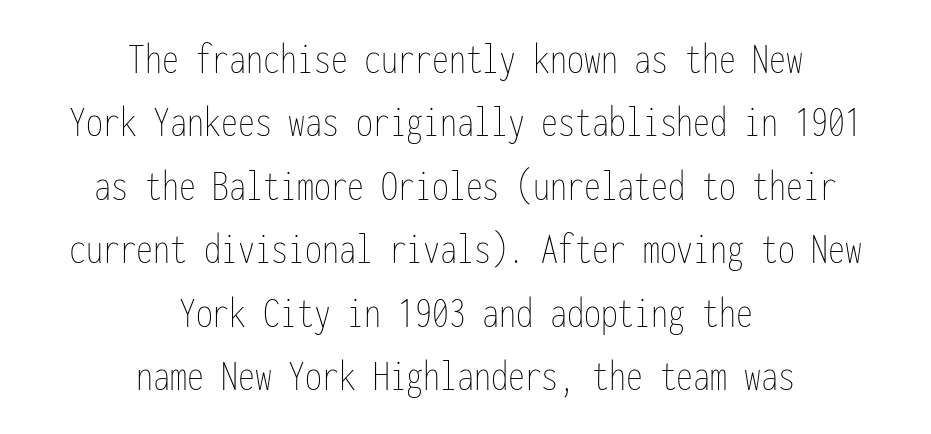
Q: Is the text bold? A: No.
Q: Is the text italic (slanted)? A: No, it is upright.
Q: Is the text underlined? A: No.
Q: How is the paragraph aligned? A: Centered.
Q: Is the spacing between letters normal or unusually wide? A: Normal.
Q: Is the spacing between lines tight, normal or loose? A: Normal.
Q: Width (condensed, normal, or wide)? A: Condensed.
Q: Stroke contrast? A: Low.
Q: x-height? A: Medium.
Q: Monospaced? A: Yes.
